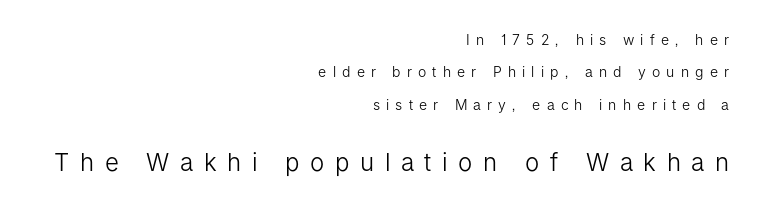
Q: Is the text bold? A: No.
Q: Is the text italic (slanted)? A: No, it is upright.
Q: Is the text underlined? A: No.
Q: How is the paragraph aligned? A: Right-aligned.
Q: Is the spacing between letters normal or unusually wide? A: Unusually wide.
Q: Is the spacing between lines tight, normal or loose? A: Loose.
Q: Which block of text is set in a larger size, the first (top) or the second (bottom)? A: The second (bottom) one.
